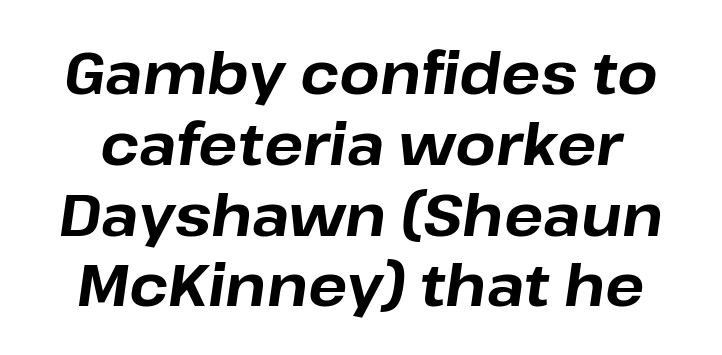
The image shows 58 px bold type, italic (leaning right); set line spacing 1.22x, normal letter spacing, not underlined; low stroke contrast and a medium x-height.
